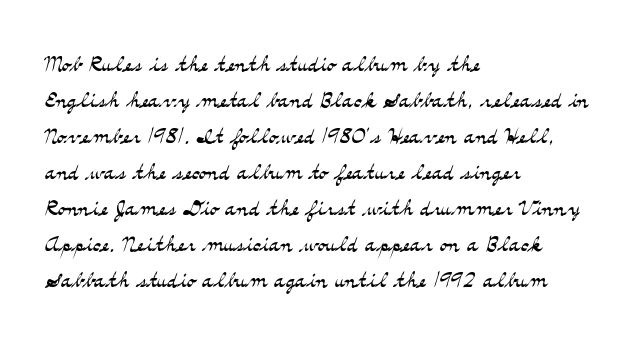
This sample is left-justified, so line endings fall wherever the words run out. Stem width sits at or under what a default text font uses. The face used here is rendered with its standard letterfit. The rendering shows small feet on the letterforms — a serif design.
